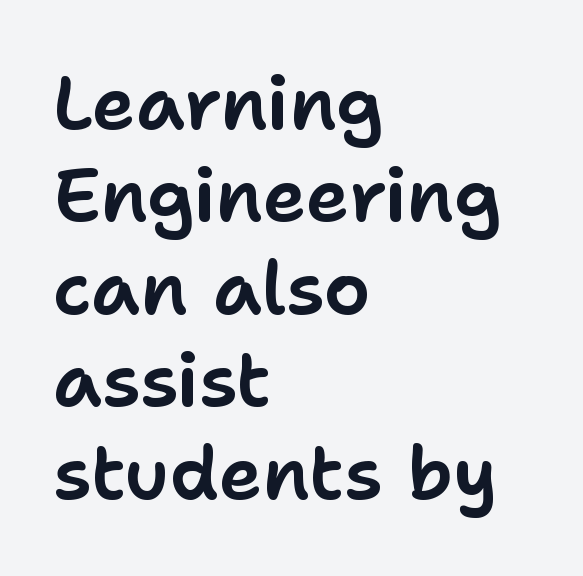
Look at the bottom of the vertical strokes: they stop flat, with no serifs. No extra tracking has been applied to these lines. Posture: straight, roman, zero tilt. The rendering uses natural spacing where letterforms have individual widths. A classic flush-left, rag-right setting is used for this passage. Lines of text with bare space underneath.
